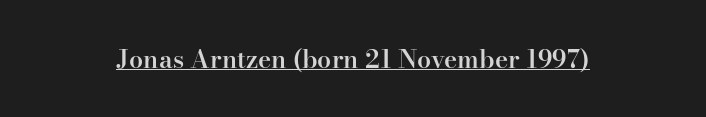
The letters sit at their default tracking, neither squeezed nor spread. On the weight axis this lands at semibold, roughly 600. Somebody hit Ctrl+U on this one — the words are underlined. In terms of posture, this sample is upright.
